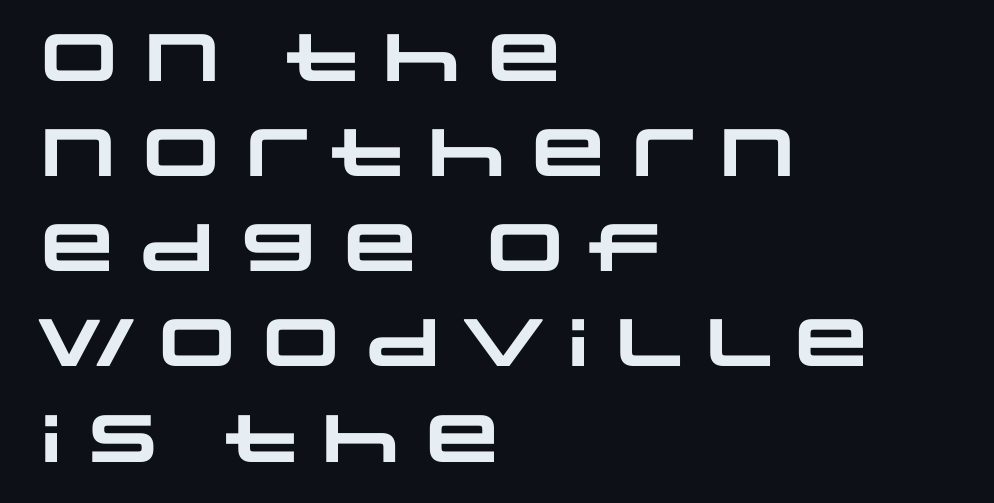
Q: Is the text bold? A: Yes.
Q: Is the typeface a serif or a sans-serif typeface? A: Sans-serif.
Q: Is the text underlined? A: No.
Q: How is the paragraph aligned? A: Left-aligned.
Q: Is the spacing between letters normal or unusually wide? A: Normal.
Q: Is the spacing between lines tight, normal or loose? A: Normal.
Q: Width (condensed, normal, or wide)? A: Wide.
Q: Stroke contrast? A: Low.
Q: x-height? A: Large.
Q: Monospaced? A: No.
